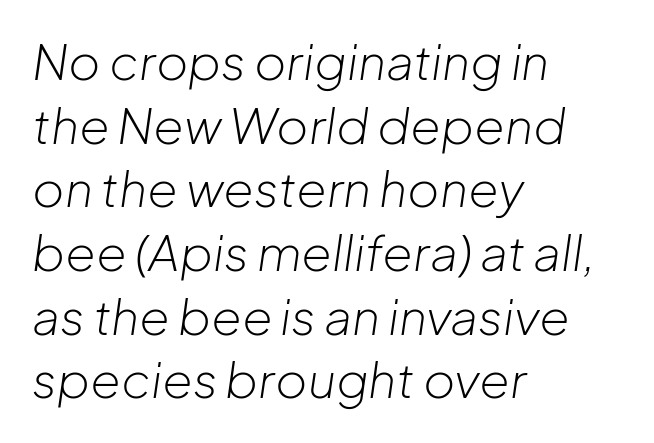
The image shows 49 px light type, italic (leaning right); set left-aligned, normal line spacing (1.3x), normal letter spacing, not underlined; low stroke contrast and a medium x-height.
